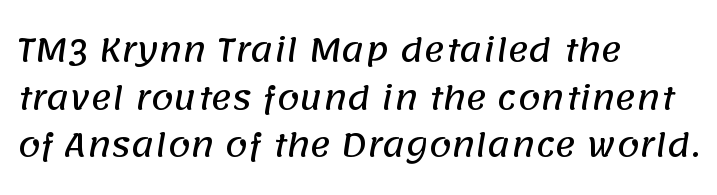
Q: Is the typeface a serif or a sans-serif typeface? A: Sans-serif.
Q: Is the text underlined? A: No.
Q: How is the paragraph aligned? A: Left-aligned.
Q: Is the spacing between letters normal or unusually wide? A: Normal.
Q: Is the spacing between lines tight, normal or loose? A: Normal.
Q: Width (condensed, normal, or wide)? A: Normal.
Q: Stroke contrast? A: Low.
Q: x-height? A: Large.
Q: Monospaced? A: No.
